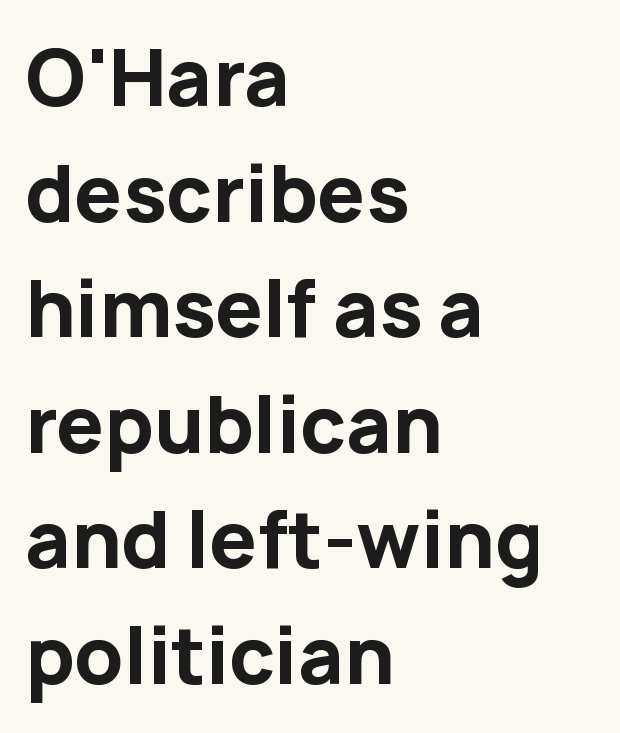
The image shows 76 px bold sans-serif type, upright; set left-aligned, normal line spacing (1.52x), normal letter spacing, not underlined; low stroke contrast and a medium x-height.
